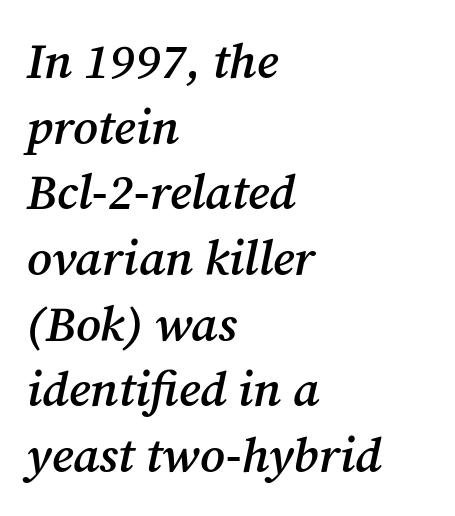
The type is set solid horizontally, with unmodified tracking. Looks like regular typesetting: each glyph gets only the width it needs. Does the leading feel generous? No, just average. The passage shown leans; its letterforms are oblique.
